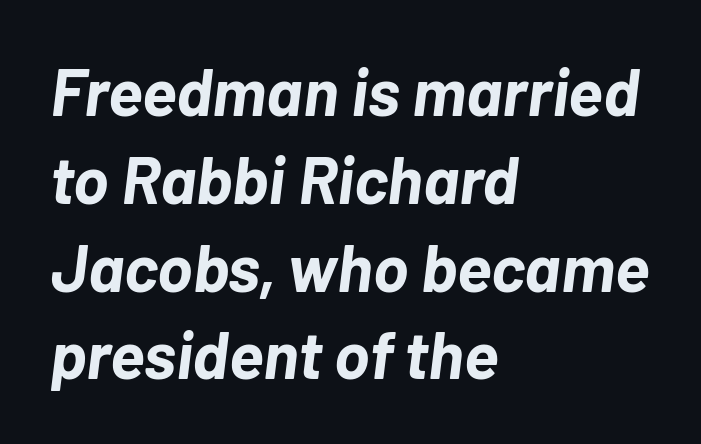
Q: Is the text bold? A: Yes.
Q: Is the text italic (slanted)? A: Yes, it leans right by about 7 degrees.
Q: Is the text underlined? A: No.
Q: How is the paragraph aligned? A: Left-aligned.
Q: Is the spacing between letters normal or unusually wide? A: Normal.
Q: Is the spacing between lines tight, normal or loose? A: Normal.
Q: Width (condensed, normal, or wide)? A: Normal.
Q: Stroke contrast? A: Low.
Q: x-height? A: Medium.
Q: Monospaced? A: No.
